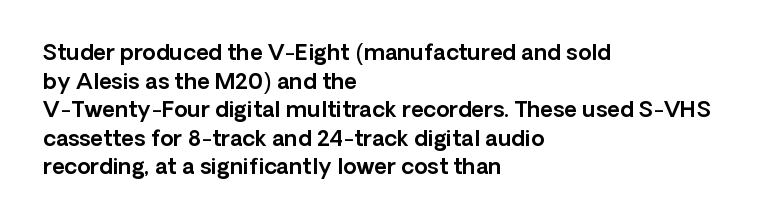
A normal amount of white space separates one row of letters from the next. Unmarked baselines from the first word to the last. These lines were composed using upright roman letters. Compared with typical body copy, the letter spacing here is the same. Line beginnings align vertically; line endings do not.
